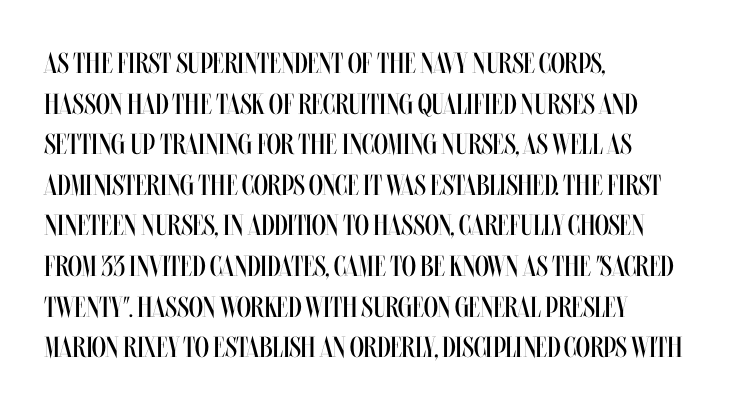
{"italic": "no", "bold": "no", "weight": "regular", "width": "condensed", "stroke_contrast": "medium", "x_height": "large", "monospaced": "no", "underline": "no", "align": "left", "line_spacing": "normal", "line_spacing_ratio": 1.4, "letter_spacing": "normal", "letter_spacing_em": 0.0, "glyph_px": 29}
